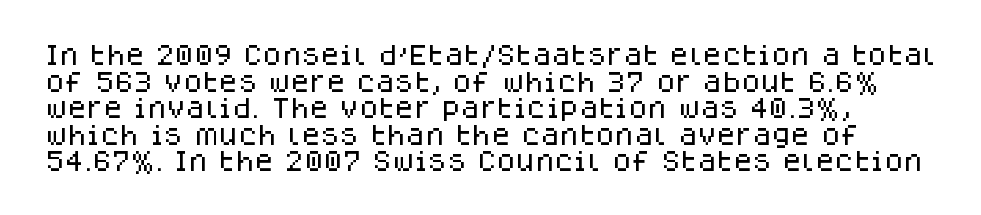
{"italic": "no", "underline": "no", "line_spacing_ratio": 1.21, "letter_spacing": "normal", "letter_spacing_em": 0.0, "glyph_px": 22}
